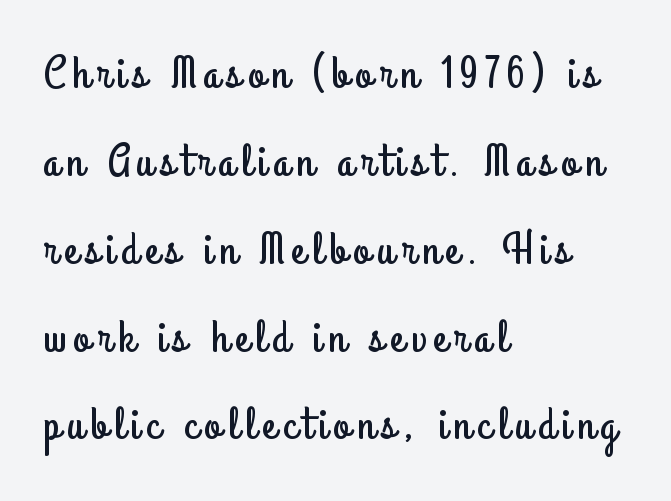
{"serif": "no", "width": "condensed", "stroke_contrast": "low", "x_height": "small", "monospaced": "no", "underline": "no", "align": "left", "line_spacing": "loose", "line_spacing_ratio": 1.91, "glyph_px": 46}
